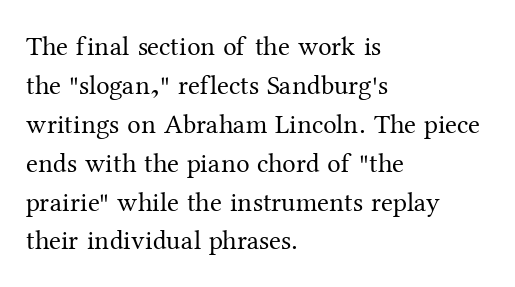
{"italic": "no", "bold": "no", "underline": "no", "align": "left", "line_spacing": "normal", "line_spacing_ratio": 1.44, "letter_spacing": "normal", "letter_spacing_em": 0.0, "glyph_px": 27}
